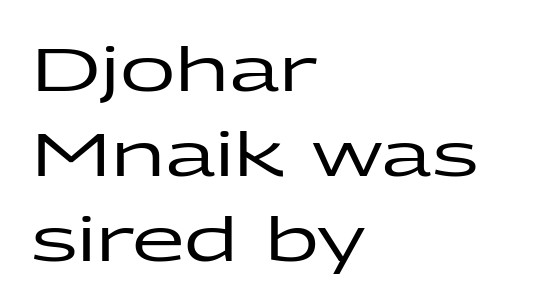
Q: Is the text italic (slanted)? A: No, it is upright.
Q: Is the typeface a serif or a sans-serif typeface? A: Sans-serif.
Q: Is the text underlined? A: No.
Q: How is the paragraph aligned? A: Left-aligned.
Q: Is the spacing between letters normal or unusually wide? A: Normal.
Q: Is the spacing between lines tight, normal or loose? A: Normal.
Q: Width (condensed, normal, or wide)? A: Wide.
Q: Stroke contrast? A: Low.
Q: x-height? A: Medium.
Q: Monospaced? A: No.
